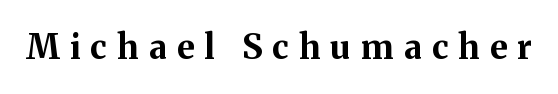
Heavy-handed strokes throughout: this text is bold. Tracking here is generous; glyphs stand well apart from one another. Serifs: yes, visible at the terminals of the letterforms. In terms of posture, this sample is upright. Rule under the text: the space is simply empty.
